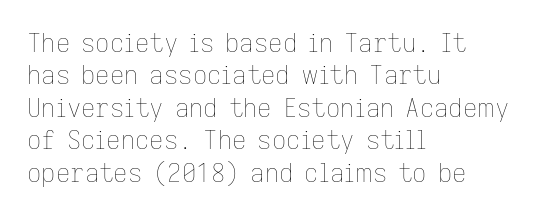
The image shows 25 px text type, upright; set left-aligned, normal line spacing (1.3x), normal letter spacing, not underlined.
